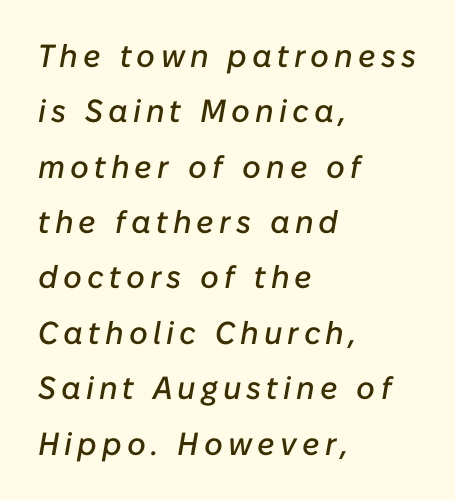
The image shows 32 px text type, italic (leaning right); set left-aligned, line spacing 1.73x, not underlined; low stroke contrast and a medium x-height.
